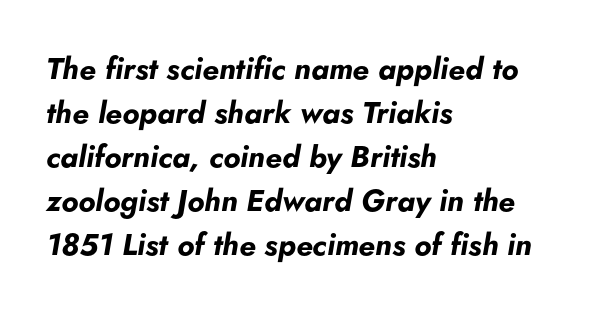
The rendering anchors every line to the left-hand side. Underlining? Definitely not there. The passage shown is emphatically bold. What's the leading like? Ordinary, nothing unusual.
